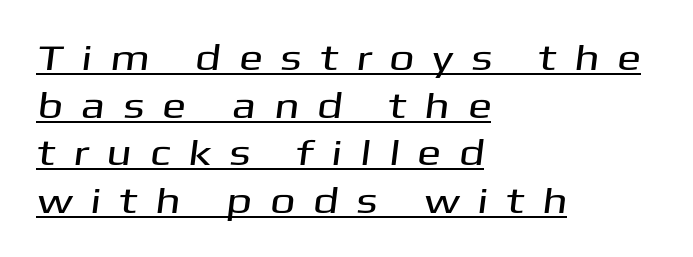
The image shows 36 px wide sans-serif type; set left-aligned, normal line spacing (1.32x), unusually wide letter spacing (+0.49 em), underlined; medium stroke contrast and a medium x-height.
